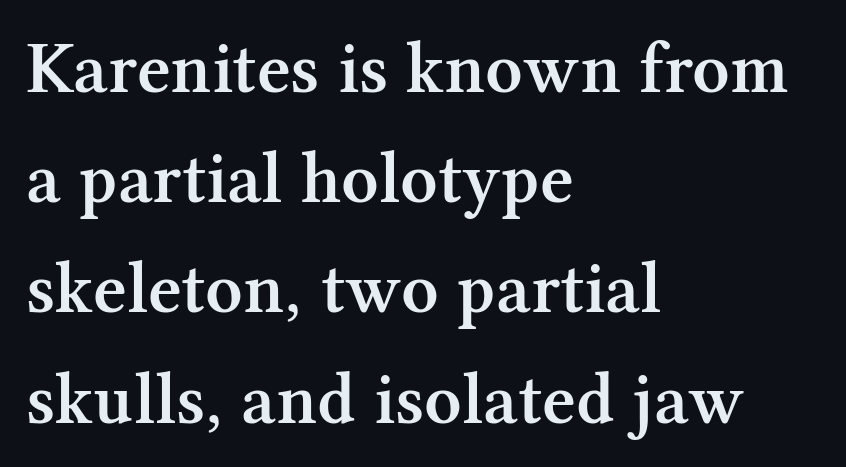
This rendering employs a face with finishing strokes, i.e., a serif. Compared with a centered layout, this one pins lines to the left instead. These lines were composed using upright roman letters. Each row of text sits above clean, open space.
